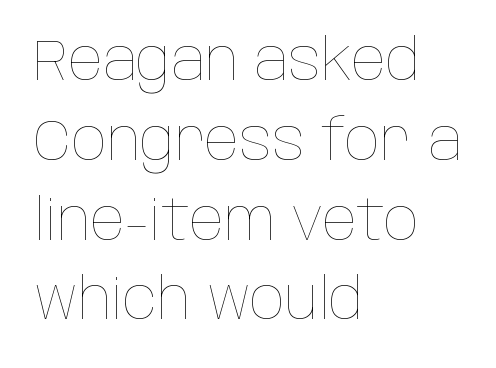
{"italic": "no", "bold": "no", "weight": "thin", "width": "condensed", "stroke_contrast": "low", "x_height": "large", "monospaced": "no", "underline": "no", "align": "left", "line_spacing": "normal", "line_spacing_ratio": 1.4, "letter_spacing": "normal", "letter_spacing_em": 0.0, "glyph_px": 57}
